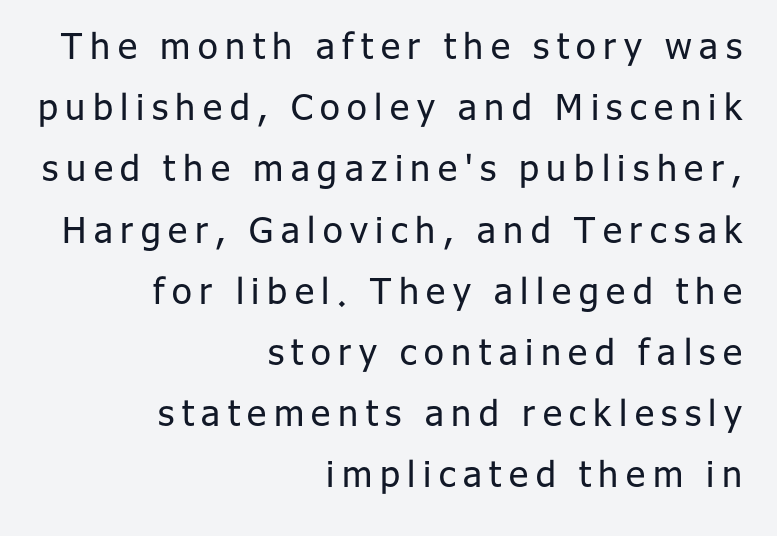
{"serif": "no", "italic": "no", "bold": "no", "weight": "regular", "width": "normal", "stroke_contrast": "low", "x_height": "medium", "monospaced": "no", "underline": "no", "align": "right", "line_spacing": "normal", "line_spacing_ratio": 1.7, "letter_spacing": "wide", "letter_spacing_em": 0.21, "glyph_px": 36}
